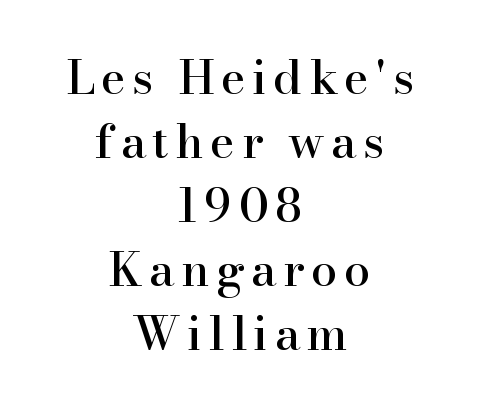
{"serif": "yes", "italic": "no", "width": "normal", "stroke_contrast": "high", "x_height": "small", "monospaced": "no", "underline": "no", "align": "center", "line_spacing": "normal", "line_spacing_ratio": 1.36, "glyph_px": 47}
